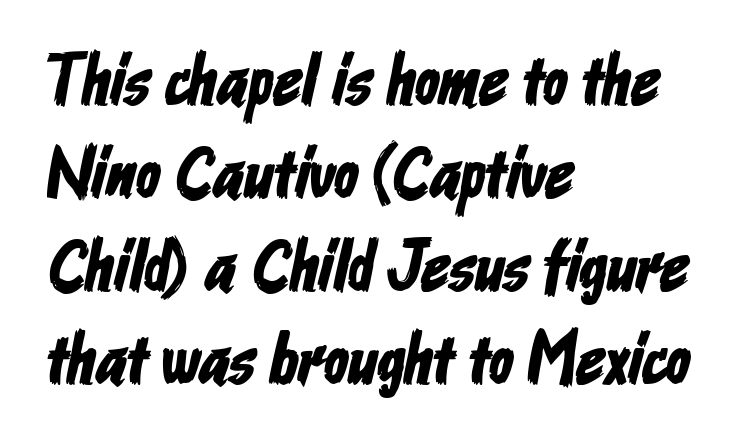
Rule under the text: the space is simply empty. Character widths vary here, with narrow letters taking less room than wide ones. Typeset ragged right — the left edge is the straight one. What's the leading like? Ordinary, nothing unusual.
